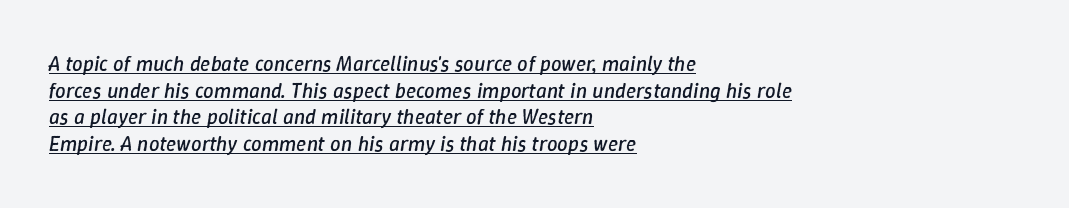
{"italic": "yes", "lean": "right", "slant_degrees": 9, "bold": "no", "underline": "yes", "align": "left", "line_spacing": "normal", "line_spacing_ratio": 1.27, "letter_spacing": "normal", "letter_spacing_em": 0.0, "glyph_px": 21}
